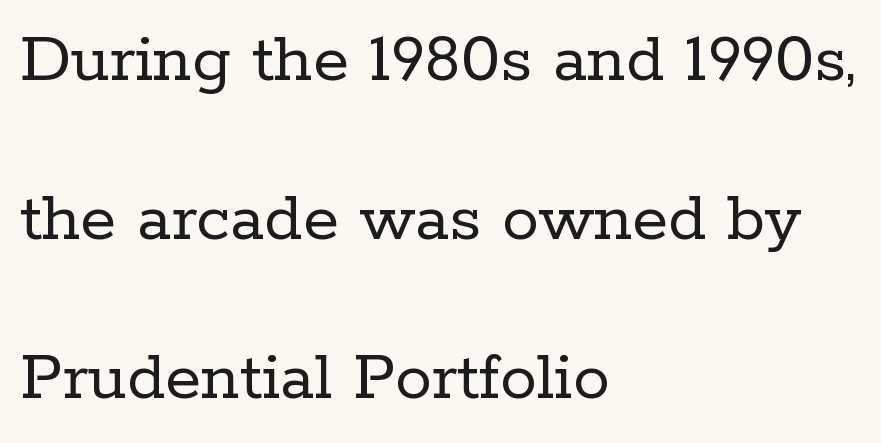
What's the leading like? Stretched, with rows far apart. Heaviness? Minimal to ordinary, like unemphasized prose. The specimen reads as upright at a glance. Examine the stroke ends and you'll spot serifs. Plain, unruled lines of type.
